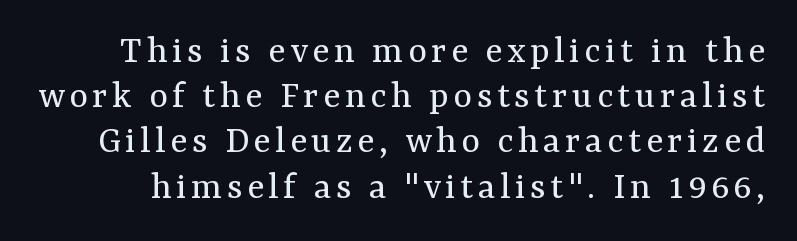
Underlining? Definitely not there. The letters stand straight up with perfectly vertical stems. The rendering shows small feet on the letterforms — a serif design. Closely set lines give the paragraph a compact silhouette. Stems here are at most as thick as an everyday book face. Here the designer chose a conventional face with non-uniform glyph widths.
